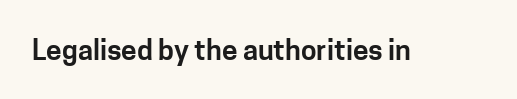
Q: Is the text italic (slanted)? A: No, it is upright.
Q: Is the typeface a serif or a sans-serif typeface? A: Sans-serif.
Q: Is the text underlined? A: No.
Q: Is the spacing between letters normal or unusually wide? A: Normal.
Q: Width (condensed, normal, or wide)? A: Normal.
Q: Stroke contrast? A: Low.
Q: x-height? A: Medium.
Q: Monospaced? A: No.
